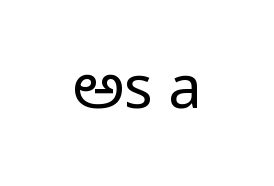
The image shows 59 px regular-weight, condensed sans-serif type, upright; set normal letter spacing, not underlined; low stroke contrast and a large x-height.
